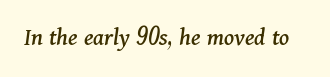
{"italic": "yes", "lean": "right", "slant_degrees": 11, "underline": "no", "letter_spacing": "normal", "letter_spacing_em": 0.0, "glyph_px": 25}
